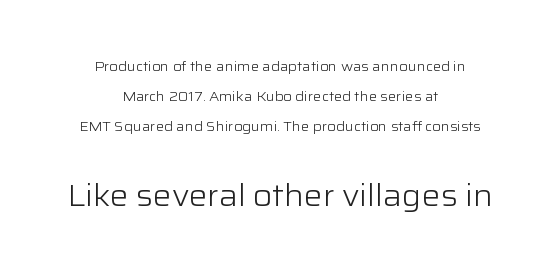
The image shows 31 px light sans-serif type, upright; set centered, loose line spacing (2.15x), normal letter spacing, not underlined; the second (bottom) block is 2.21x larger; low stroke contrast and a medium x-height.
